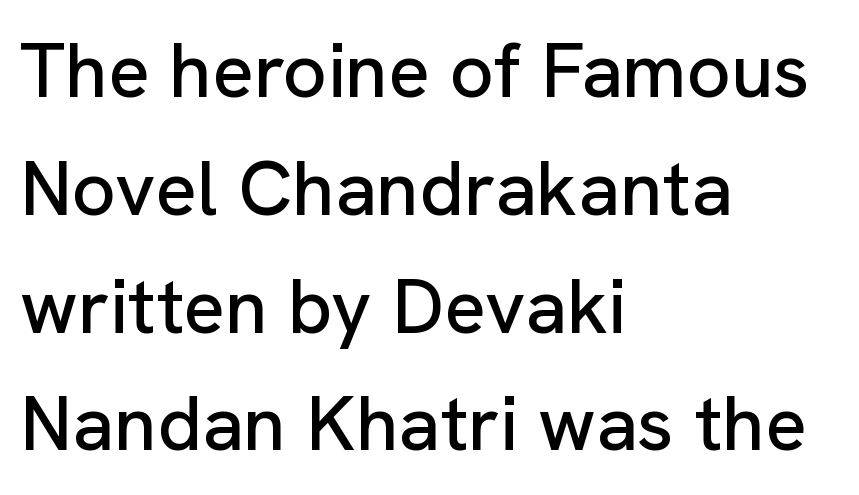
Q: Is the text italic (slanted)? A: No, it is upright.
Q: Is the typeface a serif or a sans-serif typeface? A: Sans-serif.
Q: Is the text underlined? A: No.
Q: How is the paragraph aligned? A: Left-aligned.
Q: Is the spacing between letters normal or unusually wide? A: Normal.
Q: Is the spacing between lines tight, normal or loose? A: Normal.
Q: Width (condensed, normal, or wide)? A: Normal.
Q: Stroke contrast? A: Low.
Q: x-height? A: Medium.
Q: Monospaced? A: No.
